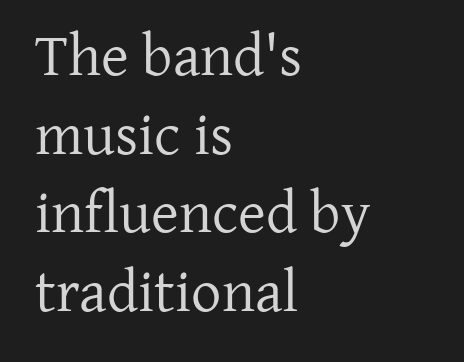
The image shows 60 px regular-weight serif type, upright; set left-aligned, normal line spacing (1.31x), normal letter spacing, not underlined; low stroke contrast and a medium x-height.
